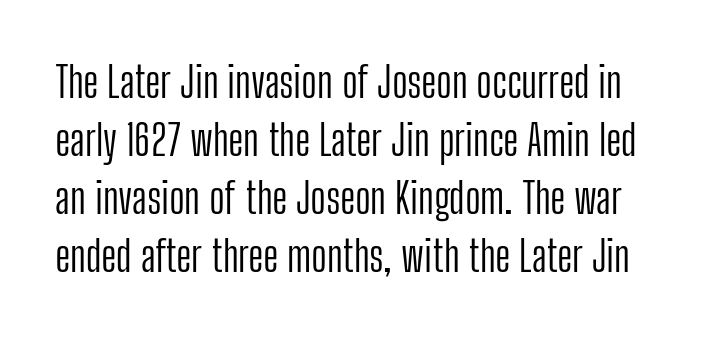
The image shows 43 px light, condensed sans-serif type, upright; set normal line spacing (1.35x), normal letter spacing, not underlined; low stroke contrast and a medium x-height.
